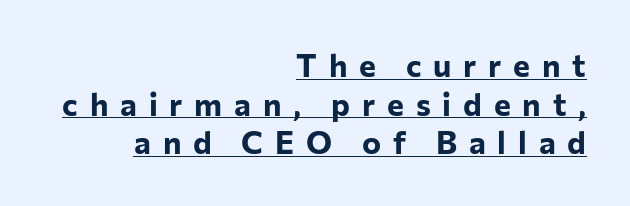
{"serif": "no", "italic": "no", "bold": "yes", "weight": "bold", "width": "normal", "stroke_contrast": "low", "x_height": "medium", "monospaced": "no", "underline": "yes", "align": "right", "line_spacing_ratio": 1.21, "letter_spacing": "wide", "letter_spacing_em": 0.37, "glyph_px": 32}
